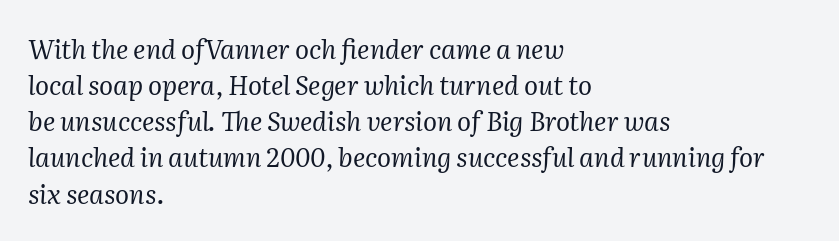
Q: Is the text bold? A: No.
Q: Is the text italic (slanted)? A: Yes, it leans right by about 2 degrees.
Q: Is the text underlined? A: No.
Q: How is the paragraph aligned? A: Left-aligned.
Q: Is the spacing between letters normal or unusually wide? A: Normal.
Q: Is the spacing between lines tight, normal or loose? A: Normal.
